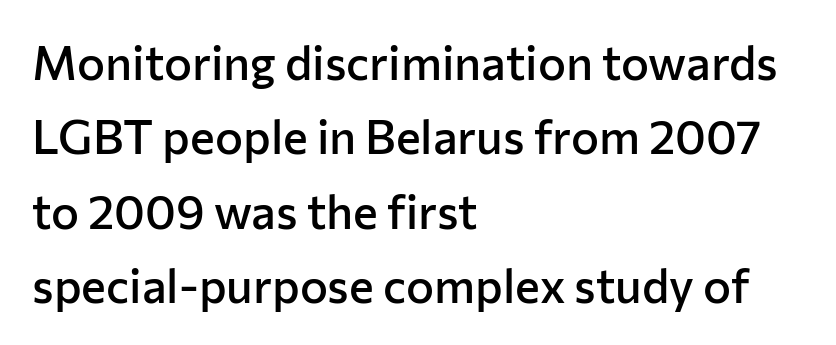
Q: Is the text bold? A: Semi-bold.
Q: Is the text italic (slanted)? A: No, it is upright.
Q: Is the typeface a serif or a sans-serif typeface? A: Sans-serif.
Q: Is the text underlined? A: No.
Q: How is the paragraph aligned? A: Left-aligned.
Q: Is the spacing between letters normal or unusually wide? A: Normal.
Q: Is the spacing between lines tight, normal or loose? A: Normal.
Q: Width (condensed, normal, or wide)? A: Normal.
Q: Stroke contrast? A: Low.
Q: x-height? A: Medium.
Q: Monospaced? A: No.
